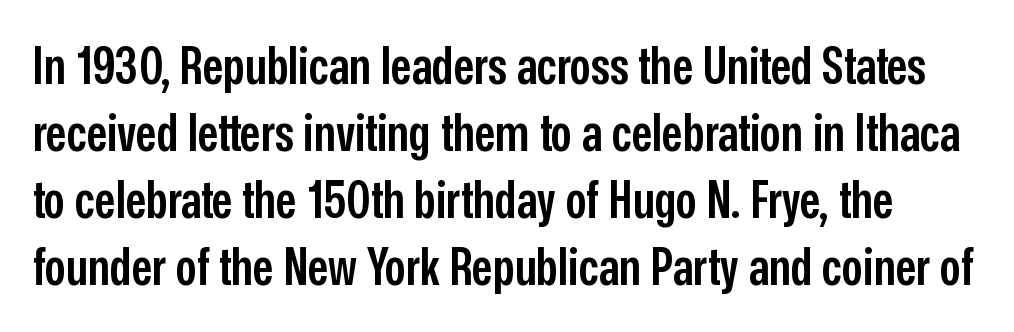
{"serif": "no", "italic": "no", "bold": "semi", "weight": "semibold", "width": "condensed", "stroke_contrast": "low", "x_height": "medium", "monospaced": "no", "underline": "no", "line_spacing": "normal", "line_spacing_ratio": 1.29, "letter_spacing": "normal", "letter_spacing_em": 0.0, "glyph_px": 52}
